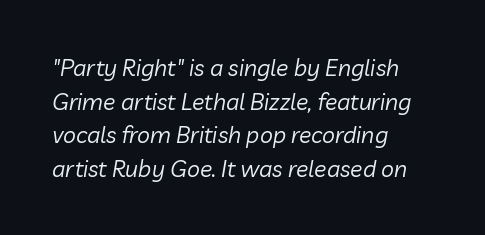
A classic flush-left, rag-right setting is used for this passage. Quick note: italic. Plain, unruled lines of type. No heavy texture on the line: the type isn't bold. The face used here is rendered with its standard letterfit.
